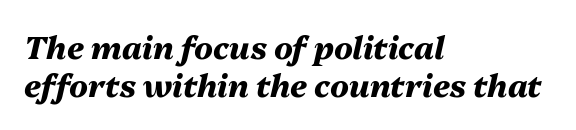
Italic: yes, the glyphs are oblique. Line starts are locked; line ends wander. Check the space under the baseline: it is left empty. The letters are bold, with thick, heavy strokes. Look at the tracking — it's just the regular setting, nothing added.
